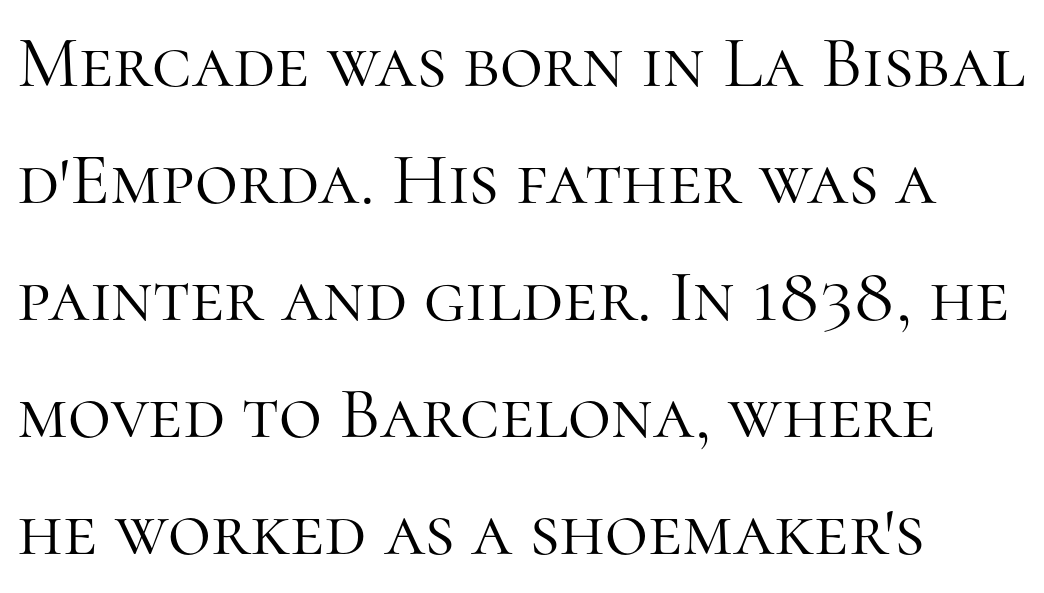
The gaps between neighbouring characters are ordinary and unremarkable. Italic? Not at all — the glyphs are vertical. A typesetter would call this leading conventional body-copy spacing. What kind of face is this? One with serifs. The face used here is proportionally spaced, like ordinary book or web type. Horizontally, the lines are justified to the leading edge only.
